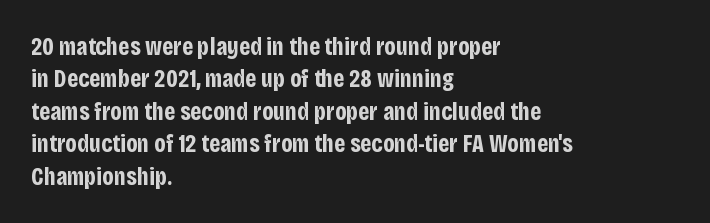
Q: Is the text bold? A: Yes.
Q: Is the text italic (slanted)? A: No, it is upright.
Q: Is the text underlined? A: No.
Q: How is the paragraph aligned? A: Left-aligned.
Q: Is the spacing between letters normal or unusually wide? A: Normal.
Q: Is the spacing between lines tight, normal or loose? A: Normal.
